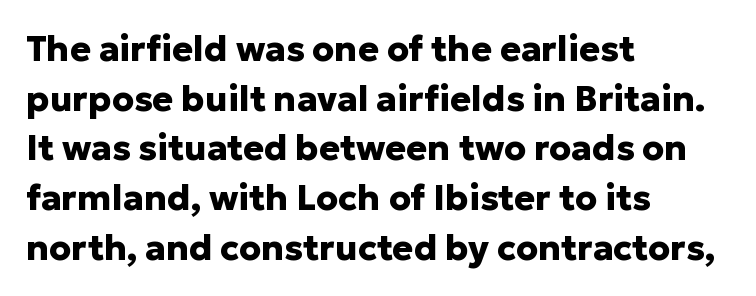
Q: Is the text bold? A: Yes.
Q: Is the text italic (slanted)? A: No, it is upright.
Q: Is the typeface a serif or a sans-serif typeface? A: Sans-serif.
Q: Is the text underlined? A: No.
Q: How is the paragraph aligned? A: Left-aligned.
Q: Is the spacing between letters normal or unusually wide? A: Normal.
Q: Is the spacing between lines tight, normal or loose? A: Normal.
Q: Width (condensed, normal, or wide)? A: Normal.
Q: Stroke contrast? A: Low.
Q: x-height? A: Medium.
Q: Monospaced? A: No.
